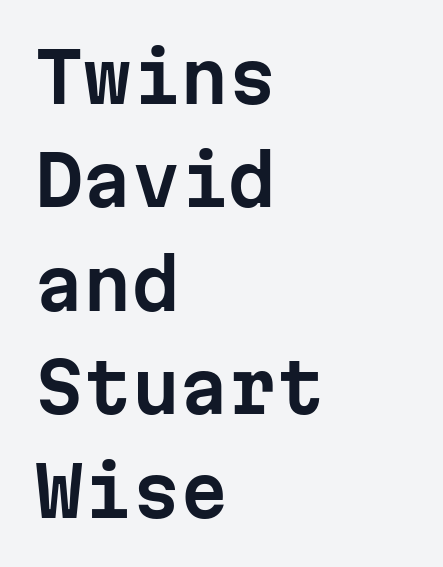
A normal amount of white space separates one row of letters from the next. These lines are rendered in a fixed-pitch font. Each row of text sits above clean, open space. Tracking here is standard; glyphs follow each other at the usual distance. Left-aligned paragraph, ragged on the right. Quick note: not italic, upright.
